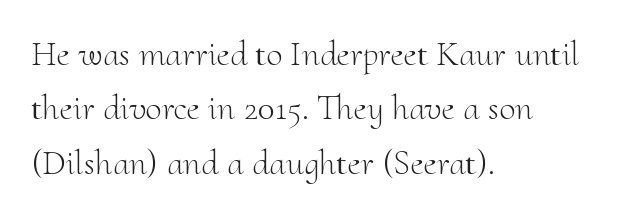
Q: Is the text bold? A: No.
Q: Is the text italic (slanted)? A: No, it is upright.
Q: Is the typeface a serif or a sans-serif typeface? A: Serif.
Q: Is the text underlined? A: No.
Q: How is the paragraph aligned? A: Left-aligned.
Q: Is the spacing between letters normal or unusually wide? A: Normal.
Q: Is the spacing between lines tight, normal or loose? A: Normal.
Q: Width (condensed, normal, or wide)? A: Normal.
Q: Stroke contrast? A: Medium.
Q: x-height? A: Small.
Q: Monospaced? A: No.
